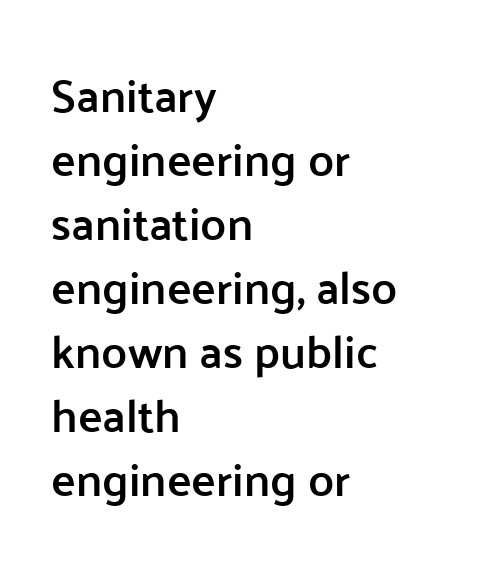
The image shows 46 px semibold sans-serif type, upright; set left-aligned, normal line spacing (1.39x), normal letter spacing, not underlined; low stroke contrast and a medium x-height.
